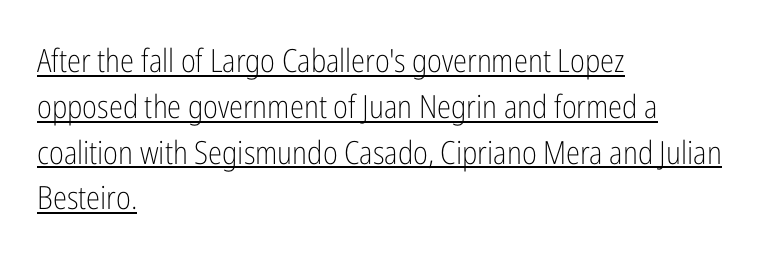
The image shows 32 px light, condensed sans-serif type, upright; set left-aligned, normal line spacing (1.43x), normal letter spacing, underlined; low stroke contrast and a medium x-height.
